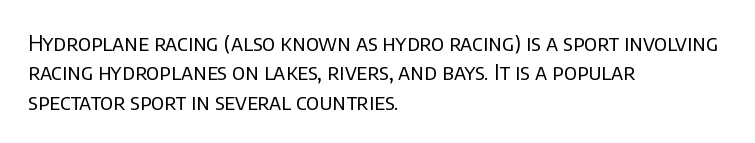
Bare-footed words on every line. Every stem runs plumb, perpendicular to the baseline. The typesetting does not lean heavy: it is not bold. Tracking value appears to be zero — textbook default spacing. The vertical gap from one line to the next is medium.
